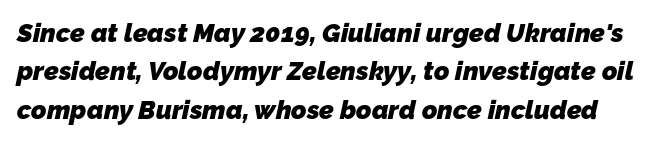
Descender tails drop into unmarked territory. The face used here is rendered with its standard letterfit. Students, observe: this is what conventionally led text looks like. Thick stems and heavy bowls — unmistakably bold.
